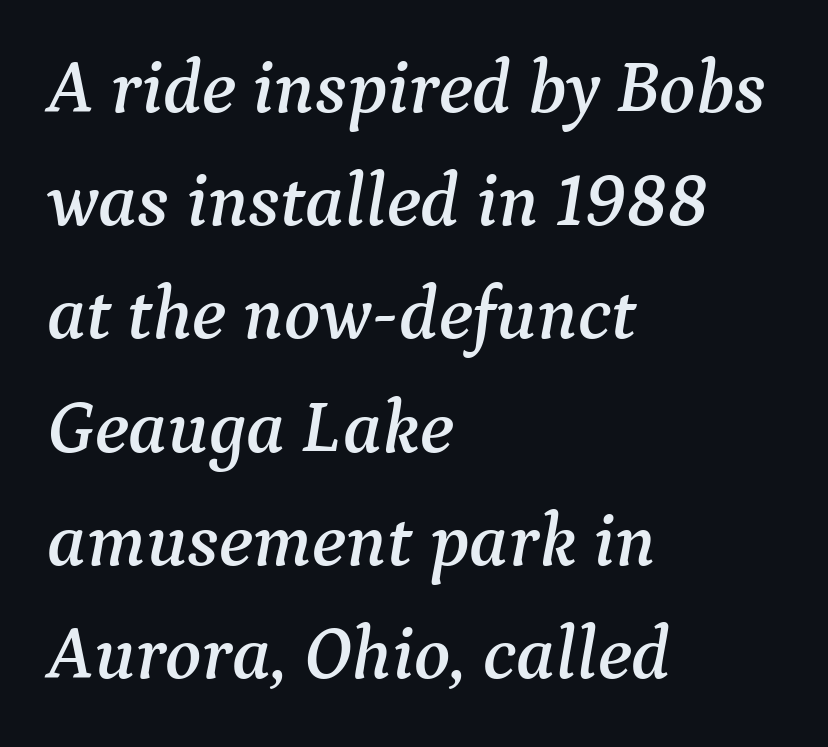
The image shows 75 px serif type, italic (leaning right); set left-aligned, normal line spacing (1.51x), normal letter spacing, not underlined; medium stroke contrast and a medium x-height.
